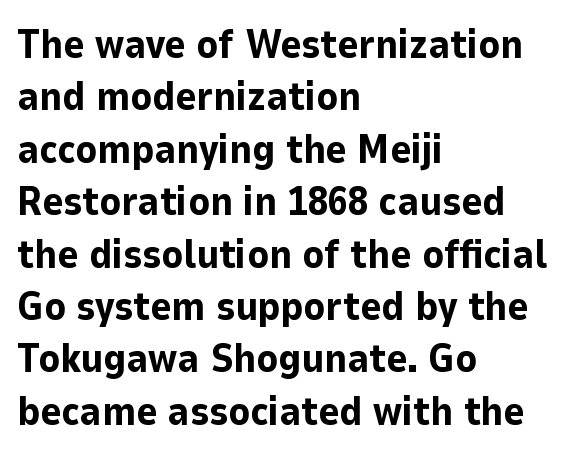
The image shows 40 px bold sans-serif type, upright; set left-aligned, normal line spacing (1.31x), normal letter spacing, not underlined; low stroke contrast and a medium x-height.
